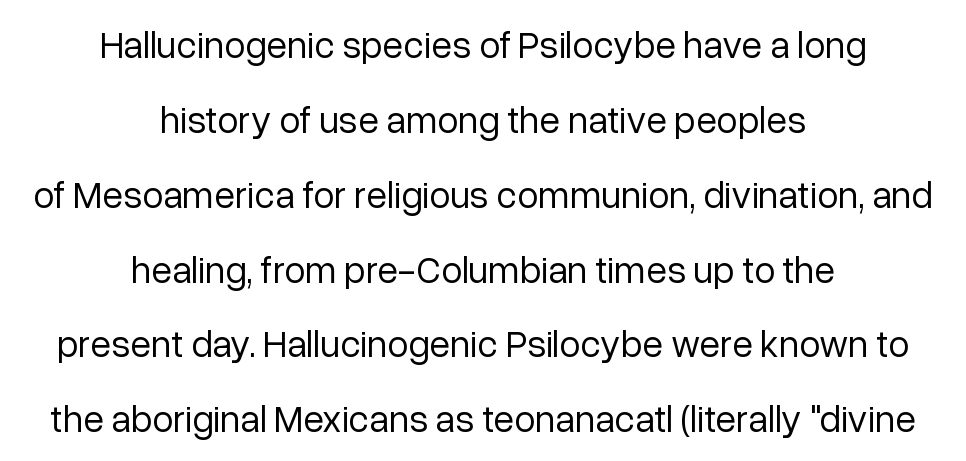
The image shows 38 px regular-weight sans-serif type, upright; set centered, loose line spacing (1.97x), normal letter spacing, not underlined; low stroke contrast and a medium x-height.
